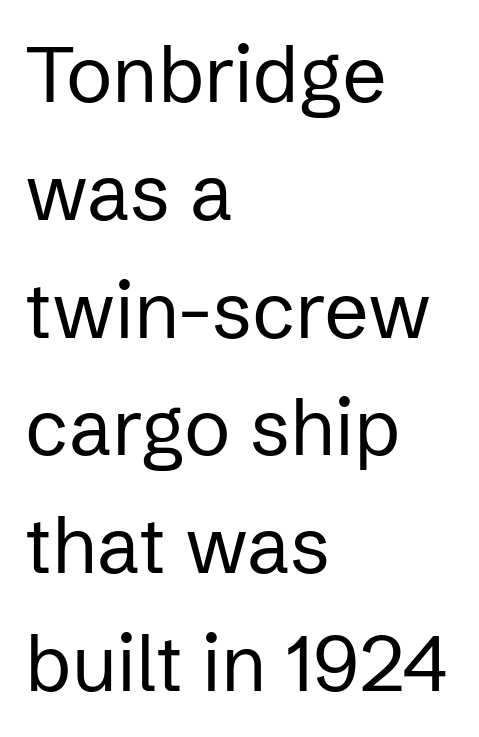
Each letter's strokes conclude bluntly, with no projecting serifs. Think of a printed novel: that variable character pitch is what you see here. Check the space under the baseline: it is left empty. If you drew a line through each stem, it would be perfectly vertical. These lines sit exactly where default settings would place them.
